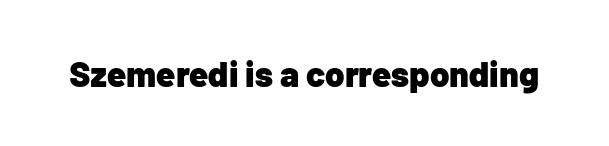
On the weight axis this lands at bold, roughly 700. A typesetter would call this proportional, since set widths differ per character. Spacing between characters is what you'd get straight out of the box. When letters stand straight like this, we call the style roman or upright. The gap between lines stays unmarked.
